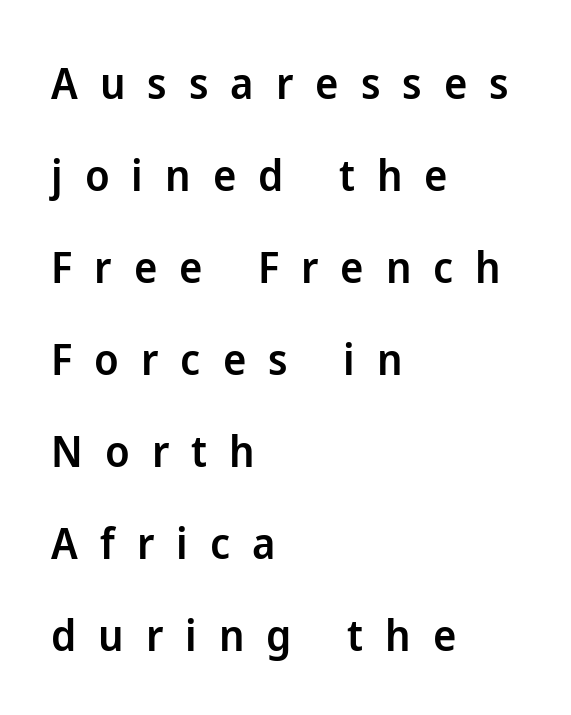
Stroke thickness is moderately raised; the sample reads as semibold. The baseline area is clear. Observe the absence of serifs on each vertical stroke in this sample. Whoever set this chose breathing room over compactness in the vertical rhythm. Here the designer chose a conventional face with non-uniform glyph widths. Horizontally, the lines are justified to the leading edge only.
